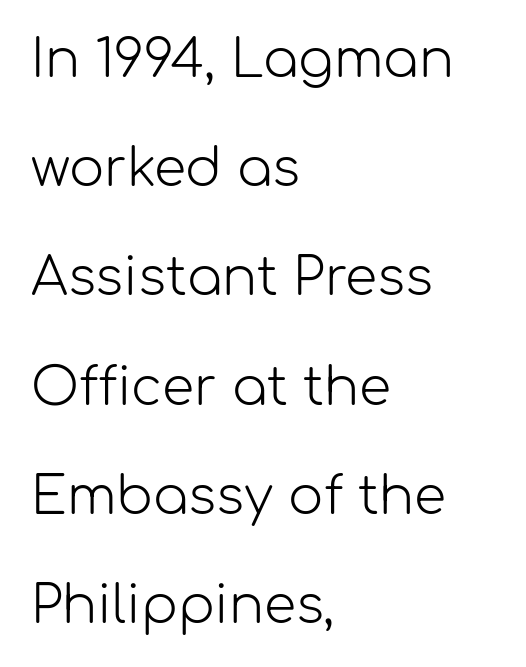
The type is set solid horizontally, with unmodified tracking. The setting favours the left margin, as ordinary paragraphs usually do. Is there any slant? The stems are plumb. Is there much room between lines? Yes — plenty of vertical air separates them. Examine the stroke ends and you'll find no serifs. The strip under each line holds only bare page.
